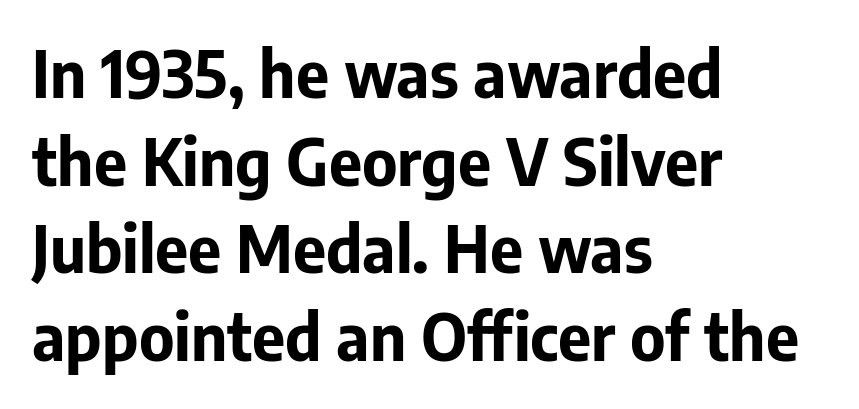
Q: Is the text bold? A: Yes.
Q: Is the text italic (slanted)? A: No, it is upright.
Q: Is the typeface a serif or a sans-serif typeface? A: Sans-serif.
Q: Is the text underlined? A: No.
Q: How is the paragraph aligned? A: Left-aligned.
Q: Is the spacing between letters normal or unusually wide? A: Normal.
Q: Is the spacing between lines tight, normal or loose? A: Normal.
Q: Width (condensed, normal, or wide)? A: Normal.
Q: Stroke contrast? A: Low.
Q: x-height? A: Medium.
Q: Monospaced? A: No.
